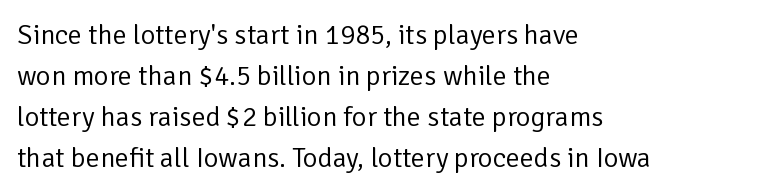
{"serif": "no", "italic": "no", "bold": "no", "weight": "regular", "width": "normal", "stroke_contrast": "low", "x_height": "medium", "monospaced": "no", "underline": "no", "align": "left", "line_spacing": "normal", "line_spacing_ratio": 1.46, "letter_spacing": "normal", "letter_spacing_em": 0.0, "glyph_px": 28}
